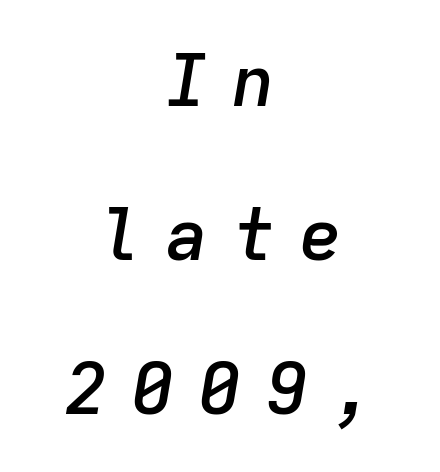
{"italic": "yes", "lean": "right", "slant_degrees": 9, "bold": "semi", "weight": "semibold", "width": "normal", "stroke_contrast": "low", "x_height": "medium", "monospaced": "yes", "underline": "no", "align": "center", "line_spacing": "loose", "line_spacing_ratio": 2.14, "letter_spacing": "wide", "letter_spacing_em": 0.33, "glyph_px": 72}
